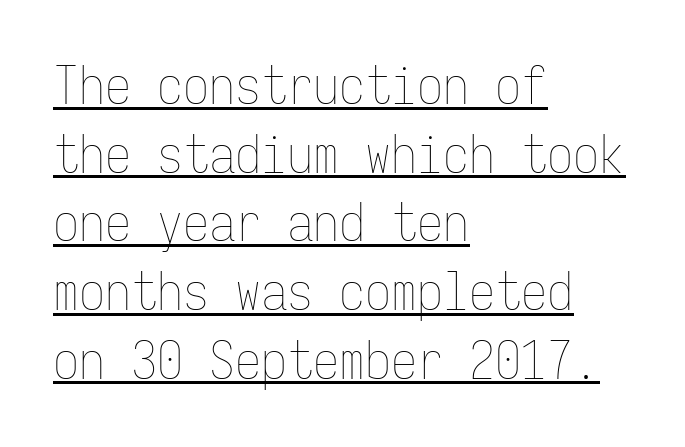
Is the letter spacing exaggerated? No — it looks like the ordinary default. These lines stack with their left ends in a neat column. No extra ink here — the face is not bold. This block has exactly the height ordinary leading produces. The specimen includes a rule beneath the text block's lines.
